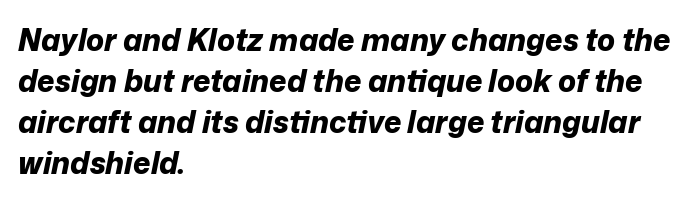
{"italic": "yes", "lean": "right", "slant_degrees": 12, "bold": "yes", "weight": "bold", "width": "normal", "stroke_contrast": "low", "x_height": "medium", "monospaced": "no", "underline": "no", "align": "left", "line_spacing": "normal", "line_spacing_ratio": 1.37, "letter_spacing": "normal", "letter_spacing_em": 0.0, "glyph_px": 30}
